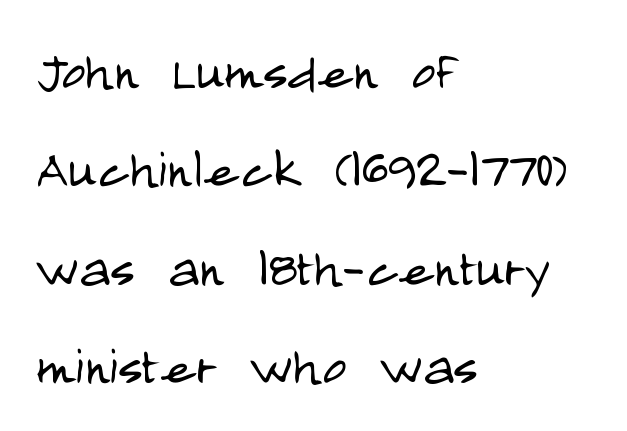
{"serif": "no", "italic": "no", "bold": "no", "weight": "light", "width": "condensed", "stroke_contrast": "low", "x_height": "large", "monospaced": "no", "underline": "no", "align": "left", "line_spacing": "normal", "line_spacing_ratio": 1.49, "letter_spacing": "normal", "letter_spacing_em": 0.0, "glyph_px": 66}
